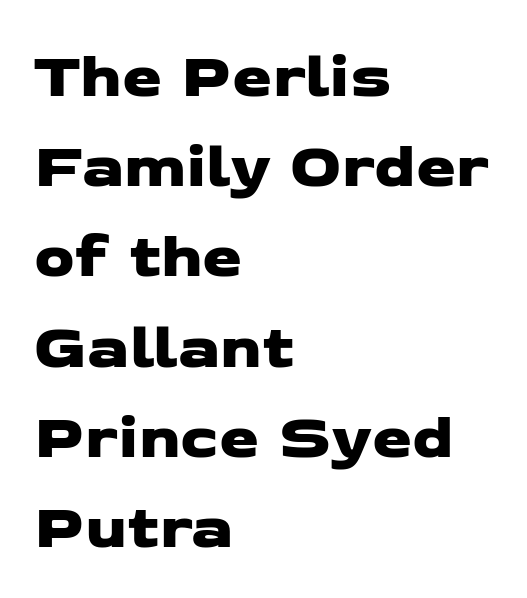
{"serif": "no", "width": "wide", "stroke_contrast": "low", "x_height": "medium", "monospaced": "no", "underline": "no", "align": "left", "line_spacing": "normal", "line_spacing_ratio": 1.41, "letter_spacing": "normal", "letter_spacing_em": 0.0, "glyph_px": 64}
